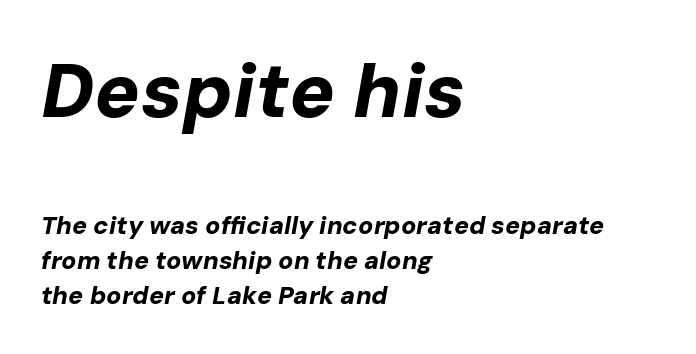
This rendering leaves character spacing at its baseline value. Line beginnings align vertically; line endings do not. Note: larger setting up top, smaller setting below. Each letter keeps its own natural width here, so spacing adapts to shape.
